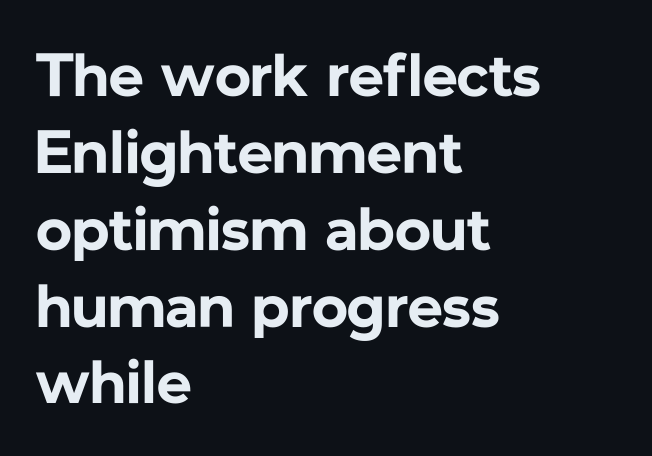
{"serif": "no", "italic": "no", "bold": "yes", "weight": "bold", "width": "normal", "stroke_contrast": "low", "x_height": "medium", "monospaced": "no", "underline": "no", "align": "left", "line_spacing": "normal", "line_spacing_ratio": 1.26, "letter_spacing": "normal", "letter_spacing_em": 0.0, "glyph_px": 61}
